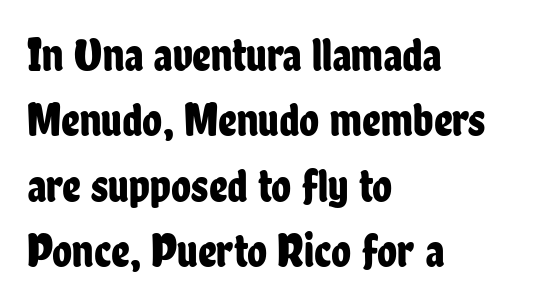
{"serif": "no", "italic": "no", "width": "condensed", "stroke_contrast": "low", "x_height": "medium", "monospaced": "no", "underline": "no", "align": "left", "line_spacing": "normal", "line_spacing_ratio": 1.42, "letter_spacing": "normal", "letter_spacing_em": 0.0, "glyph_px": 46}
